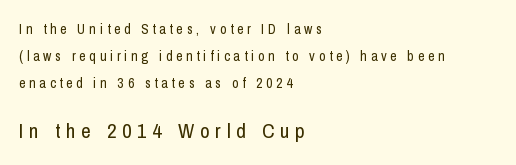
The image shows 21 px text type, upright; set left-aligned, loose line spacing (1.92x), unusually wide letter spacing (+0.27 em), not underlined; the second (bottom) block is 1.5x larger.
